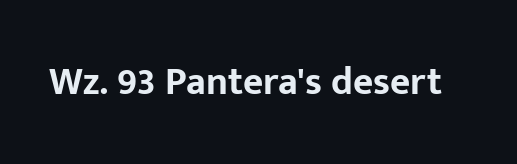
{"serif": "no", "italic": "no", "bold": "yes", "weight": "bold", "width": "normal", "stroke_contrast": "low", "x_height": "medium", "monospaced": "no", "underline": "no", "letter_spacing": "normal", "letter_spacing_em": 0.0, "glyph_px": 39}
